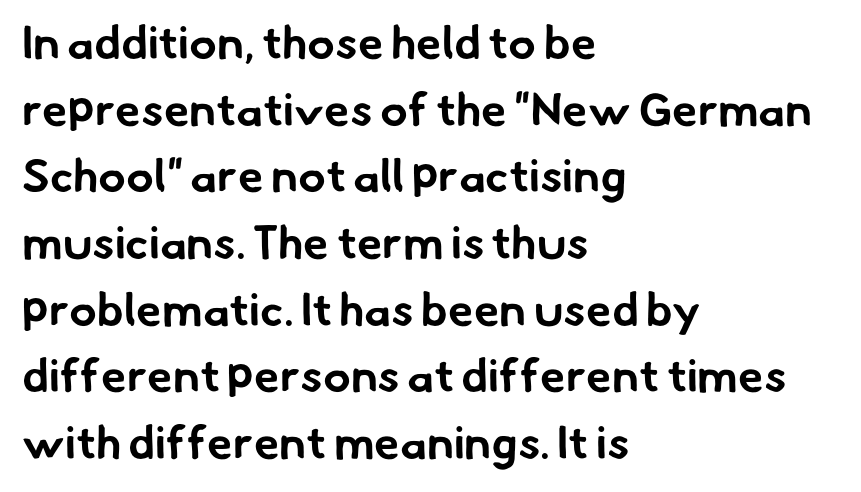
{"serif": "no", "bold": "yes", "weight": "bold", "width": "normal", "stroke_contrast": "low", "x_height": "small", "monospaced": "no", "underline": "no", "align": "left", "line_spacing": "normal", "line_spacing_ratio": 1.45, "letter_spacing": "normal", "letter_spacing_em": 0.0, "glyph_px": 46}
